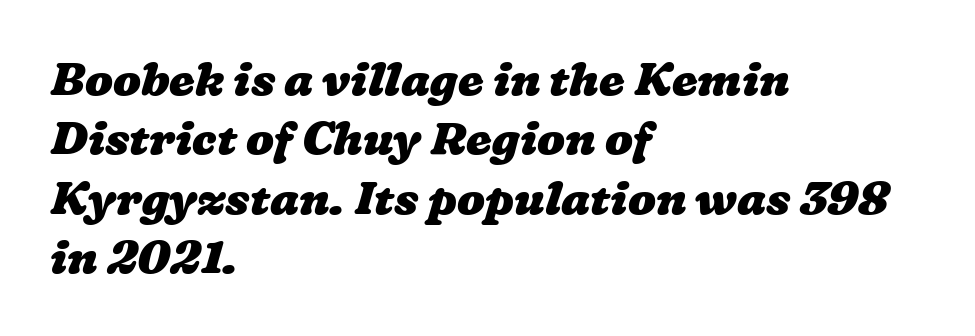
Q: Is the text bold? A: Yes.
Q: Is the text underlined? A: No.
Q: How is the paragraph aligned? A: Left-aligned.
Q: Is the spacing between letters normal or unusually wide? A: Normal.
Q: Is the spacing between lines tight, normal or loose? A: Normal.
Q: Width (condensed, normal, or wide)? A: Wide.
Q: Stroke contrast? A: Low.
Q: x-height? A: Medium.
Q: Monospaced? A: No.
